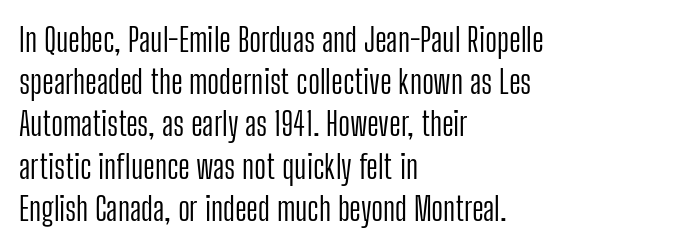
Stroke mass is kept to a normal reading level or below. Does the lettering tilt? It doesn't — this is upright. The type is set solid horizontally, with unmodified tracking. Typeset ragged right — the left edge is the straight one. Compared with typical paragraphs, the rows here are spaced about the same. Nobody drew a line under any word here.
